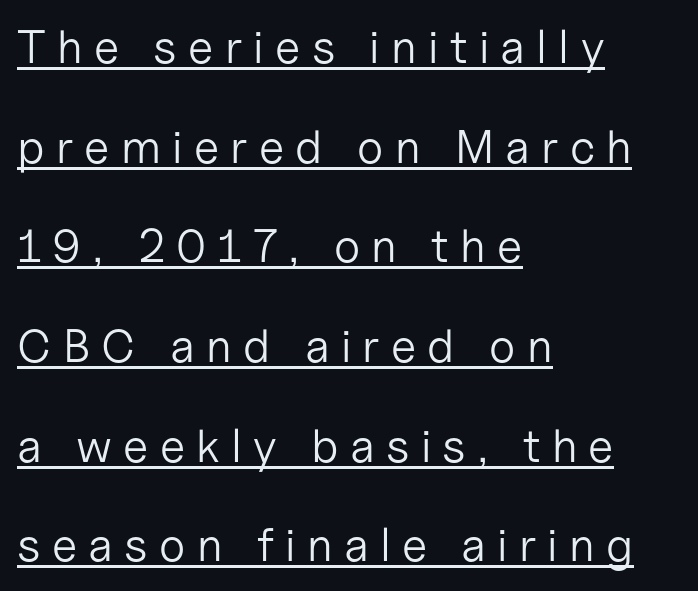
Q: Is the text bold? A: No.
Q: Is the text italic (slanted)? A: No, it is upright.
Q: Is the typeface a serif or a sans-serif typeface? A: Sans-serif.
Q: Is the text underlined? A: Yes.
Q: How is the paragraph aligned? A: Left-aligned.
Q: Is the spacing between letters normal or unusually wide? A: Unusually wide.
Q: Is the spacing between lines tight, normal or loose? A: Loose.
Q: Width (condensed, normal, or wide)? A: Normal.
Q: Stroke contrast? A: Low.
Q: x-height? A: Medium.
Q: Monospaced? A: No.
